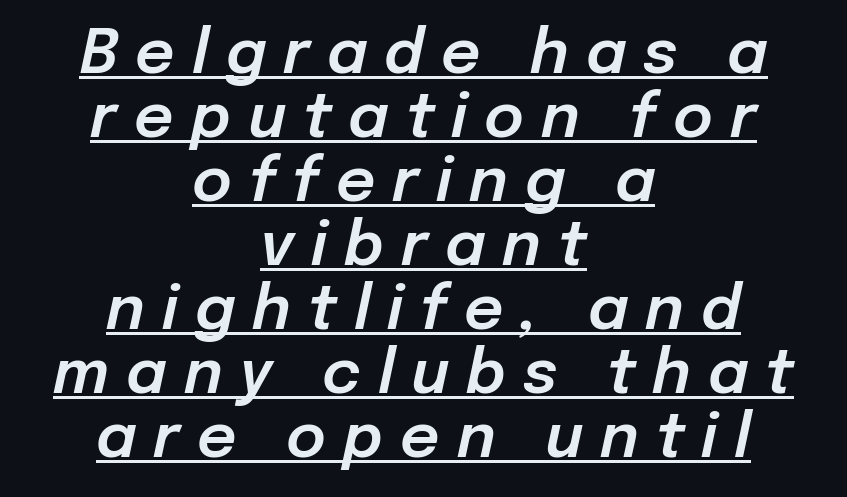
{"italic": "yes", "lean": "right", "slant_degrees": 12, "width": "normal", "stroke_contrast": "low", "x_height": "medium", "monospaced": "no", "underline": "yes", "align": "center", "line_spacing": "tight", "line_spacing_ratio": 1.05, "letter_spacing": "wide", "letter_spacing_em": 0.28, "glyph_px": 61}
